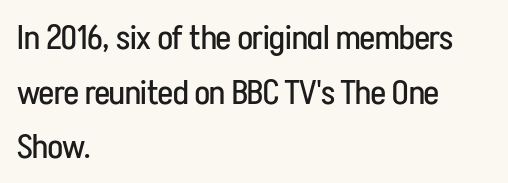
Has an underline been added? It has not. A typesetter would mark this as roman, not italic. Does the type have serifs? No, each stem ends abruptly. Inter-character spacing is left at the font's built-in metrics.
